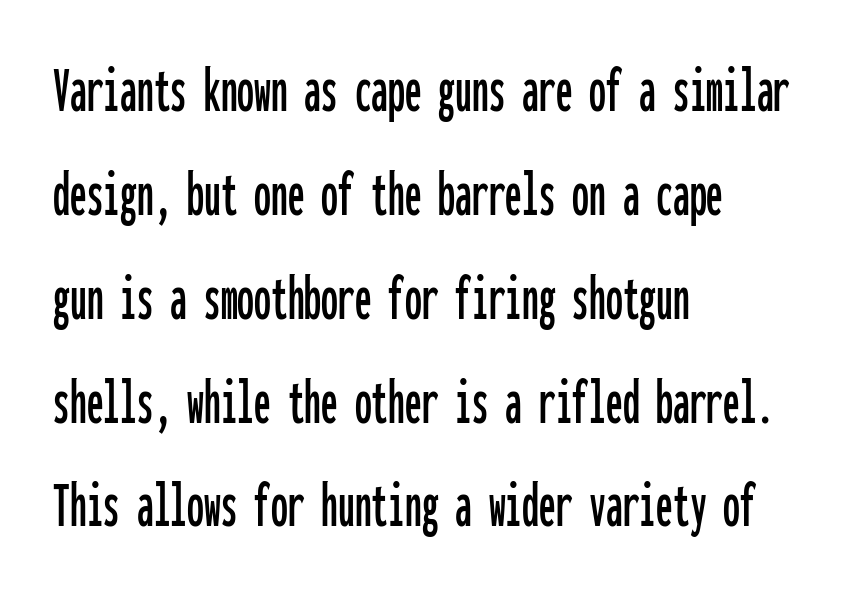
The image shows 67 px condensed sans-serif type, upright, monospaced; set left-aligned, normal line spacing (1.55x), normal letter spacing, not underlined; low stroke contrast and a medium x-height.
